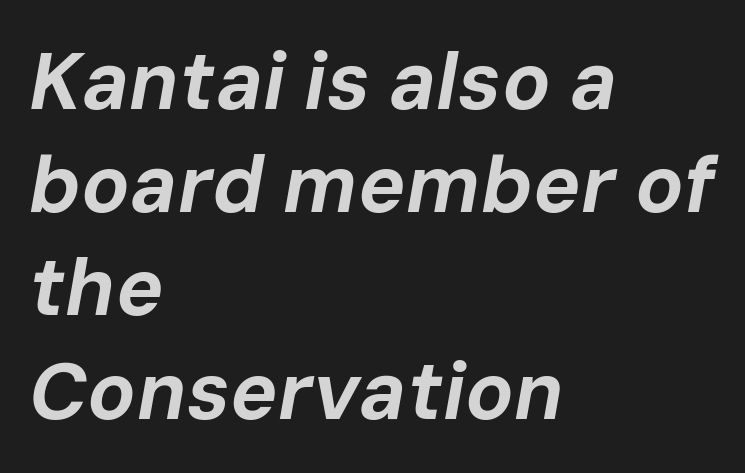
The image shows 80 px bold type, italic (leaning right); set left-aligned, normal line spacing (1.29x), normal letter spacing, not underlined; low stroke contrast and a medium x-height.
